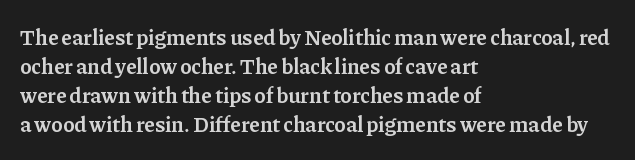
If you drew a ruler down the left edge, every line would touch it. The specimen reads as upright at a glance. The rendering uses a moderate line-height, typical for paragraphs. Has an underline been added? It has not. The line texture is even and compact thanks to regular tracking. Summary of weight: moderately heavy, a semibold.
